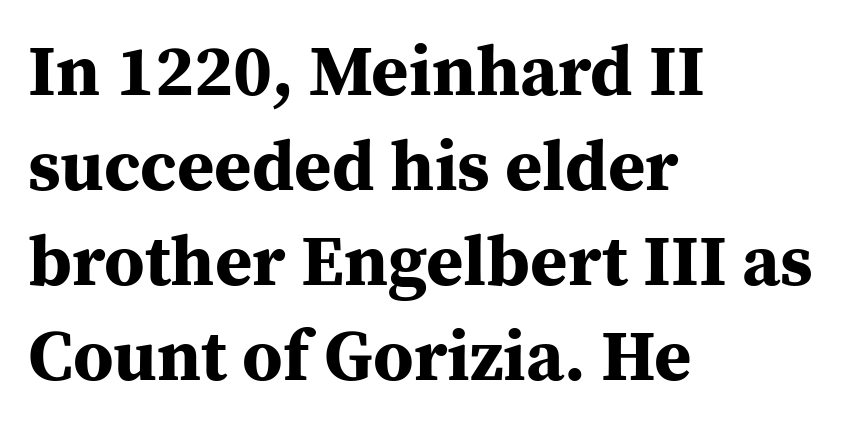
{"serif": "yes", "italic": "no", "bold": "yes", "weight": "bold", "width": "normal", "stroke_contrast": "medium", "x_height": "medium", "monospaced": "no", "underline": "no", "align": "left", "line_spacing": "normal", "line_spacing_ratio": 1.32, "letter_spacing": "normal", "letter_spacing_em": 0.0, "glyph_px": 72}
